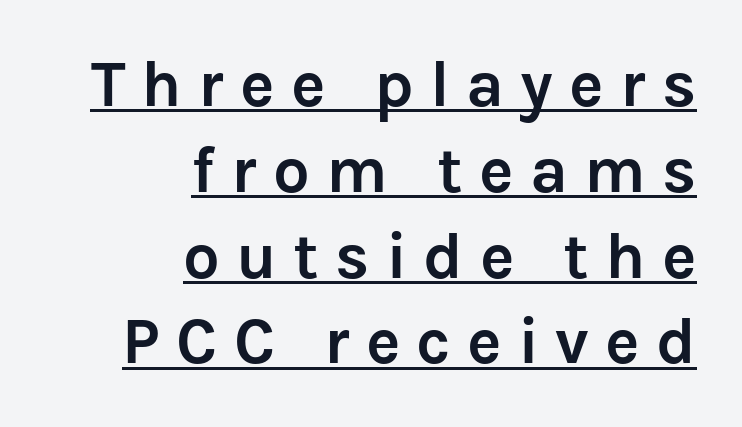
Does a line run under the words? Yes, clearly. Varying glyph widths throughout — classic text-font behaviour. Thick stems and heavy bowls — unmistakably bold. The text block is weighted toward the right margin, trailing off unevenly leftward.
